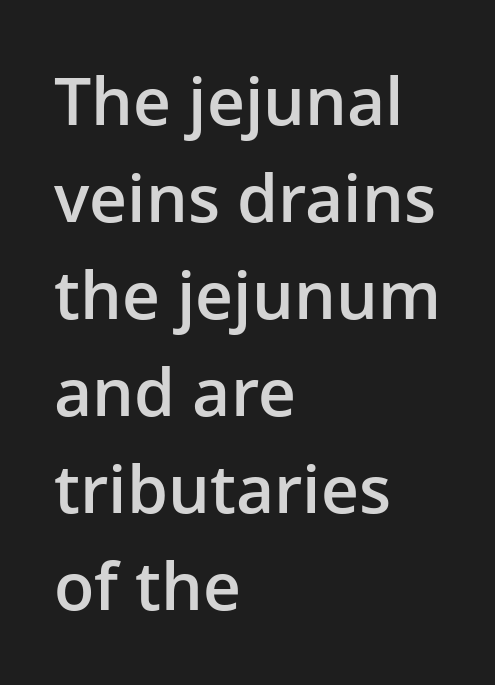
The typesetter chose a ragged-right arrangement here. The passage shown is semibold, sitting just below true bold. The type sits square on the baseline with zero lean. Do the characters align in a grid? No, the font is proportional.
